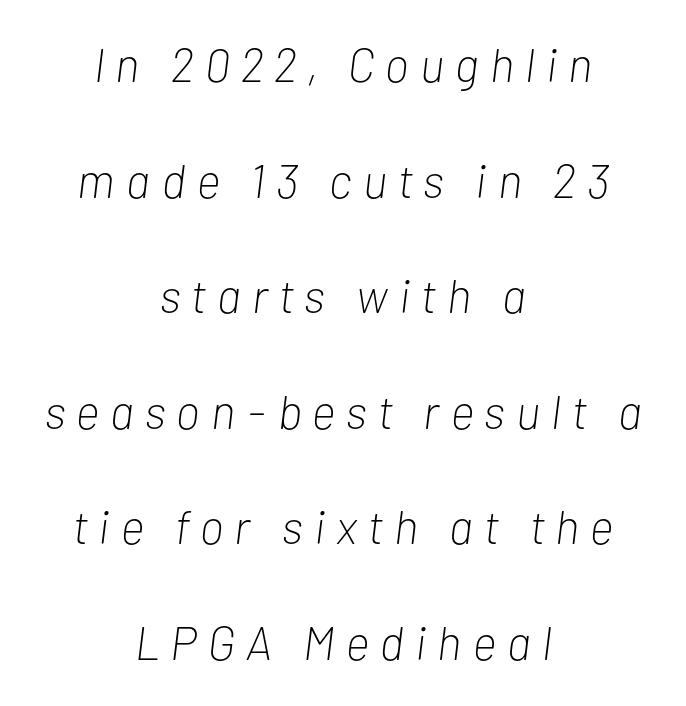
Q: Is the text bold? A: No.
Q: Is the text italic (slanted)? A: Yes, it leans right by about 7 degrees.
Q: Is the text underlined? A: No.
Q: How is the paragraph aligned? A: Centered.
Q: Is the spacing between letters normal or unusually wide? A: Unusually wide.
Q: Is the spacing between lines tight, normal or loose? A: Loose.
Q: Width (condensed, normal, or wide)? A: Condensed.
Q: Stroke contrast? A: Low.
Q: x-height? A: Medium.
Q: Monospaced? A: No.
